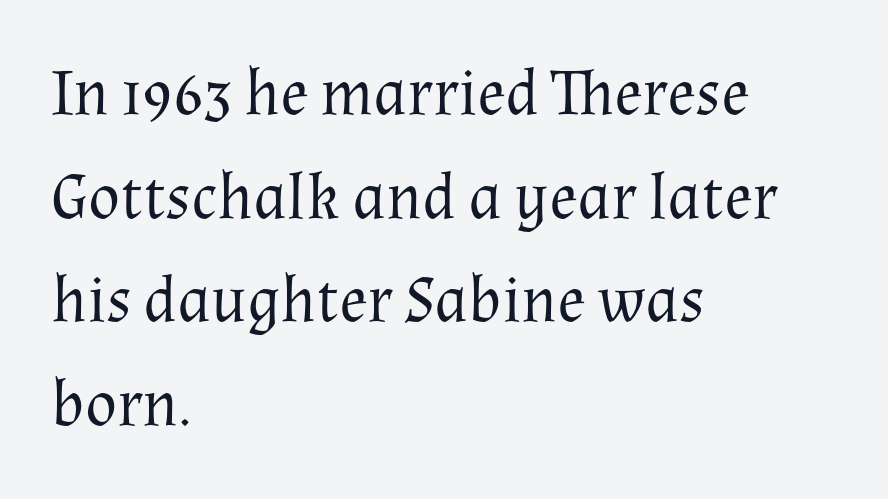
The image shows 66 px regular-weight serif type, upright; set left-aligned, normal line spacing (1.57x), normal letter spacing, not underlined; medium stroke contrast and a medium x-height.
